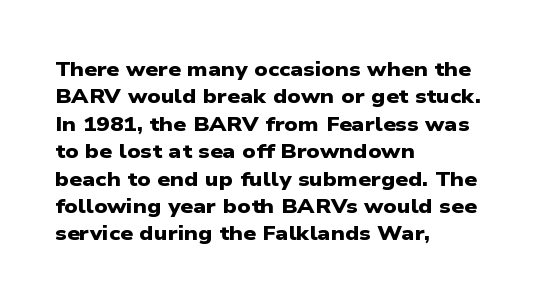
{"bold": "yes", "underline": "no", "align": "left", "line_spacing": "normal", "line_spacing_ratio": 1.37, "letter_spacing": "normal", "letter_spacing_em": 0.0, "glyph_px": 20}
